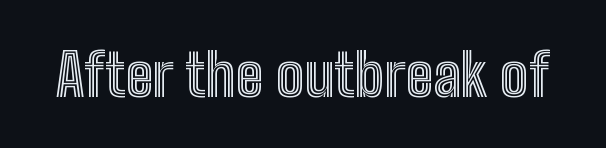
Q: Is the text italic (slanted)? A: No, it is upright.
Q: Is the text underlined? A: No.
Q: Is the spacing between letters normal or unusually wide? A: Normal.
Q: Width (condensed, normal, or wide)? A: Condensed.
Q: x-height? A: Medium.
Q: Monospaced? A: No.
